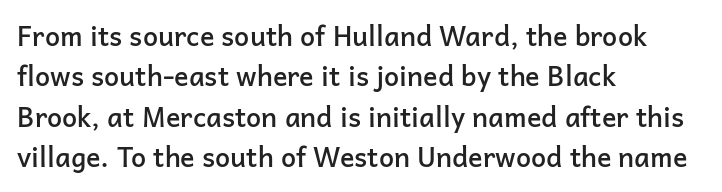
Q: Is the text bold? A: Semi-bold.
Q: Is the text italic (slanted)? A: No, it is upright.
Q: Is the text underlined? A: No.
Q: How is the paragraph aligned? A: Left-aligned.
Q: Is the spacing between letters normal or unusually wide? A: Normal.
Q: Is the spacing between lines tight, normal or loose? A: Normal.
